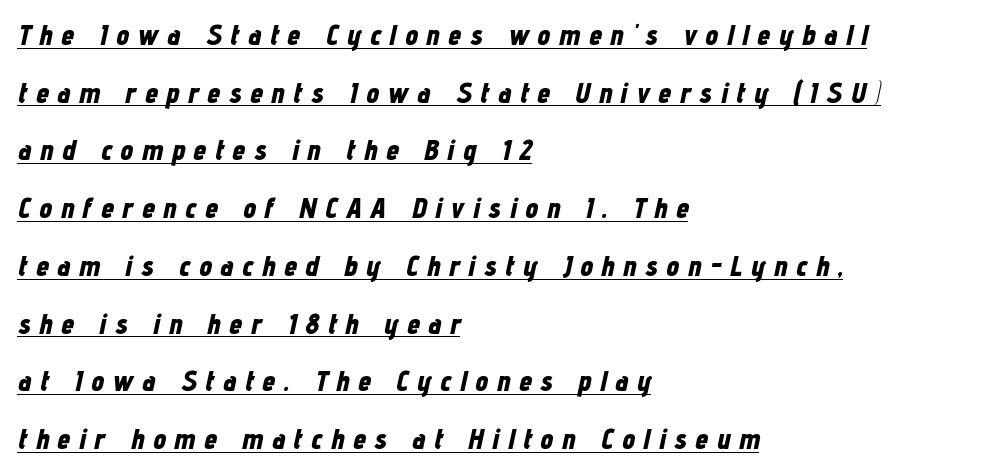
Tracking here is generous; glyphs stand well apart from one another. A typesetter would call this proportional, since set widths differ per character. How would I describe the line gaps? Wide and relaxed. If you drew a ruler down the left edge, every line would touch it. Does the weight exceed regular? Yes, all the way to bold.
